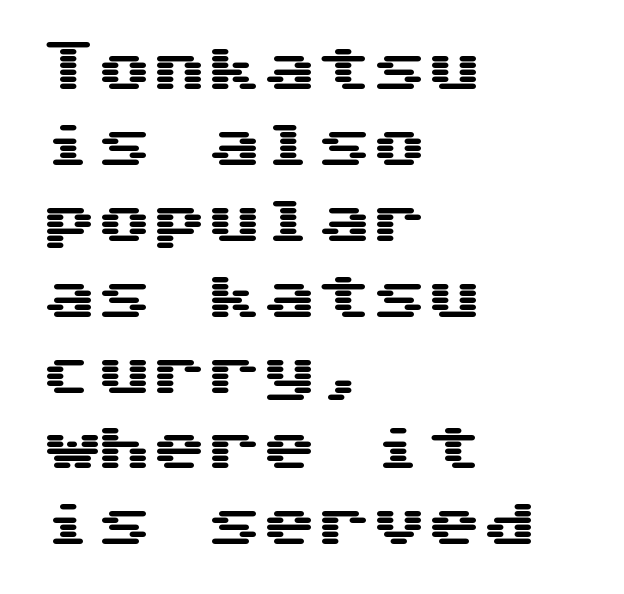
Q: Is the text italic (slanted)? A: No, it is upright.
Q: Is the typeface a serif or a sans-serif typeface? A: Sans-serif.
Q: Is the text underlined? A: No.
Q: How is the paragraph aligned? A: Left-aligned.
Q: Is the spacing between letters normal or unusually wide? A: Normal.
Q: Is the spacing between lines tight, normal or loose? A: Normal.
Q: Width (condensed, normal, or wide)? A: Wide.
Q: Stroke contrast? A: Medium.
Q: x-height? A: Medium.
Q: Monospaced? A: Yes.
